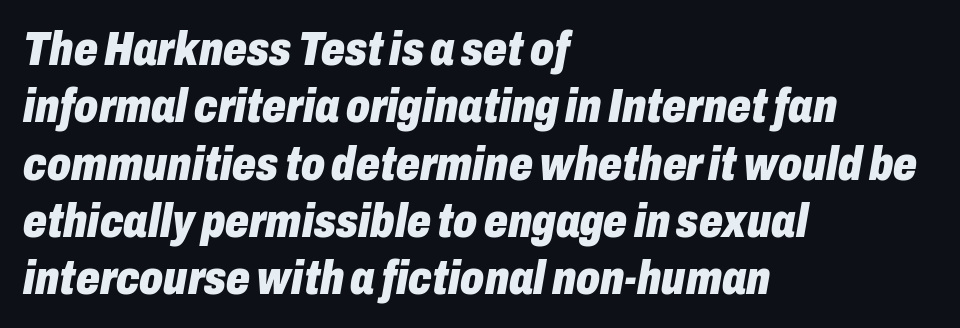
{"italic": "yes", "lean": "right", "slant_degrees": 10, "bold": "yes", "weight": "heavy", "width": "condensed", "stroke_contrast": "low", "x_height": "medium", "monospaced": "no", "underline": "no", "align": "left", "line_spacing_ratio": 1.22, "letter_spacing": "normal", "letter_spacing_em": 0.0, "glyph_px": 47}
